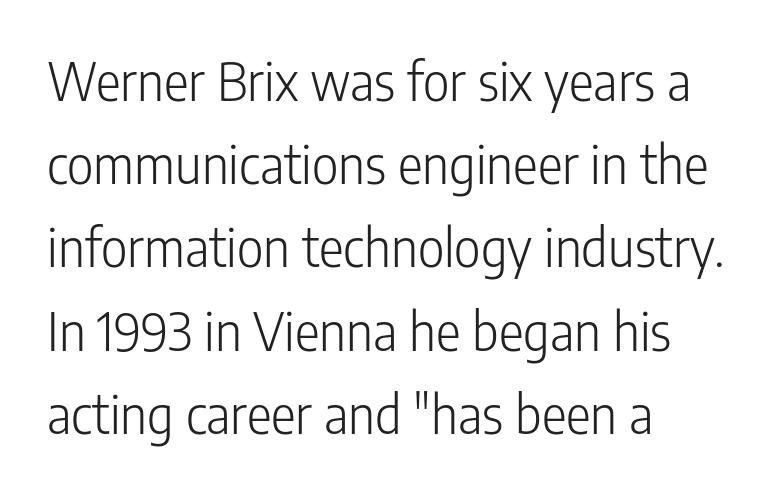
{"serif": "no", "italic": "no", "bold": "no", "weight": "light", "width": "condensed", "stroke_contrast": "low", "x_height": "medium", "monospaced": "no", "underline": "no", "align": "left", "line_spacing": "normal", "line_spacing_ratio": 1.6, "letter_spacing": "normal", "letter_spacing_em": 0.0, "glyph_px": 52}
